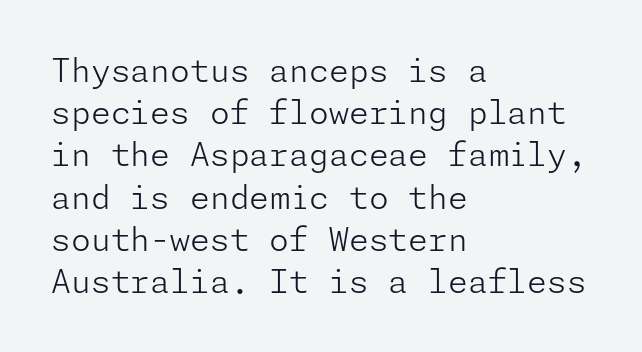
Q: Is the text bold? A: No.
Q: Is the text italic (slanted)? A: No, it is upright.
Q: Is the typeface a serif or a sans-serif typeface? A: Sans-serif.
Q: Is the text underlined? A: No.
Q: How is the paragraph aligned? A: Left-aligned.
Q: Is the spacing between letters normal or unusually wide? A: Normal.
Q: Is the spacing between lines tight, normal or loose? A: Normal.
Q: Width (condensed, normal, or wide)? A: Normal.
Q: Stroke contrast? A: Low.
Q: x-height? A: Medium.
